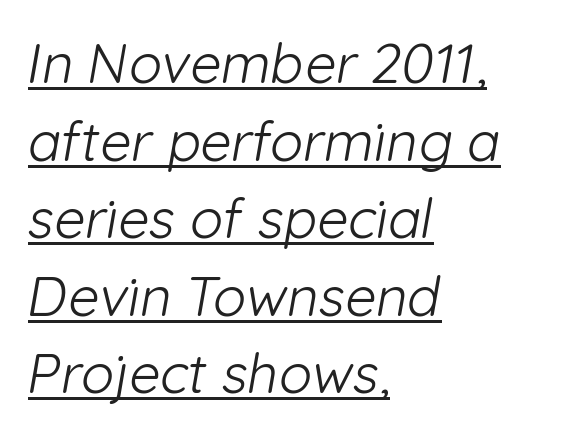
These lines are set flush left with a ragged right edge. This sample carries an underscore along the baseline area. The line texture is even and compact thanks to regular tracking. Leading: standard.
